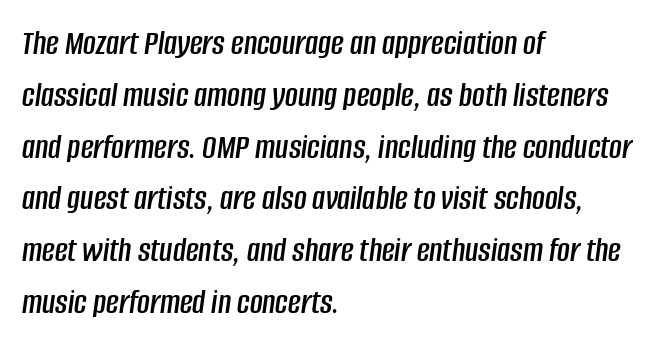
{"italic": "yes", "lean": "right", "slant_degrees": 8, "width": "condensed", "stroke_contrast": "low", "x_height": "large", "monospaced": "no", "underline": "no", "align": "left", "line_spacing": "normal", "line_spacing_ratio": 1.48, "letter_spacing": "normal", "letter_spacing_em": 0.0, "glyph_px": 35}
